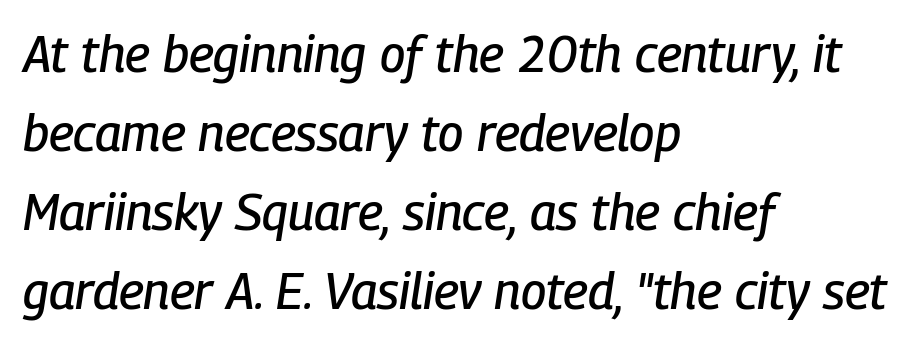
Q: Is the text italic (slanted)? A: Yes, it leans right by about 9 degrees.
Q: Is the text underlined? A: No.
Q: How is the paragraph aligned? A: Left-aligned.
Q: Is the spacing between letters normal or unusually wide? A: Normal.
Q: Is the spacing between lines tight, normal or loose? A: Normal.
Q: Width (condensed, normal, or wide)? A: Condensed.
Q: Stroke contrast? A: Low.
Q: x-height? A: Medium.
Q: Monospaced? A: No.
